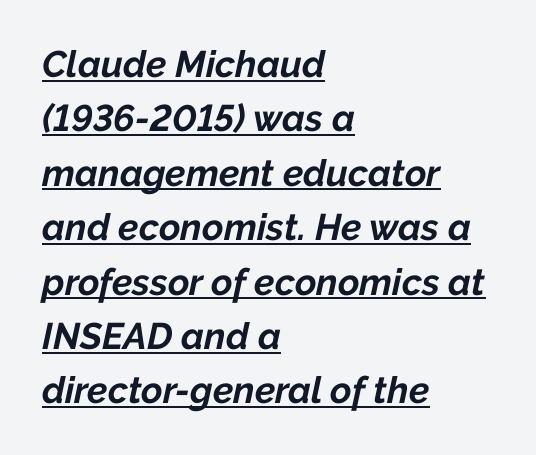
Q: Is the text bold? A: Yes.
Q: Is the text italic (slanted)? A: Yes, it leans right by about 12 degrees.
Q: Is the text underlined? A: Yes.
Q: How is the paragraph aligned? A: Left-aligned.
Q: Is the spacing between letters normal or unusually wide? A: Normal.
Q: Is the spacing between lines tight, normal or loose? A: Normal.
Q: Width (condensed, normal, or wide)? A: Normal.
Q: Stroke contrast? A: Low.
Q: x-height? A: Medium.
Q: Monospaced? A: No.
